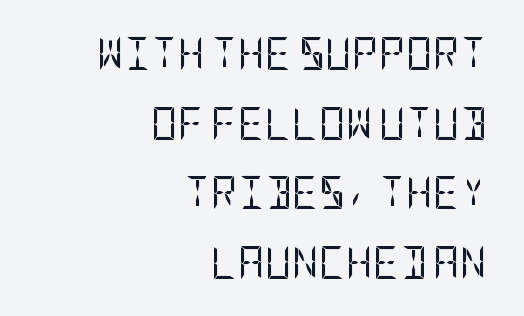
How are the letters spaced? Ordinarily, with no added tracking. Typographically, this falls in the sans-serif category. Honestly, there is no underline to notice here at all. Is there much room between lines? Yes — plenty of vertical air separates them.
